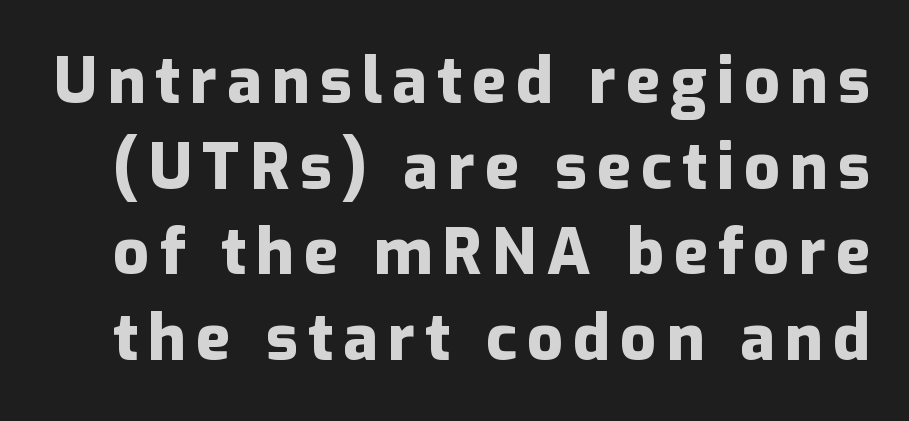
The image shows 63 px heavy sans-serif type, upright; set normal line spacing (1.36x), not underlined; low stroke contrast and a medium x-height.
